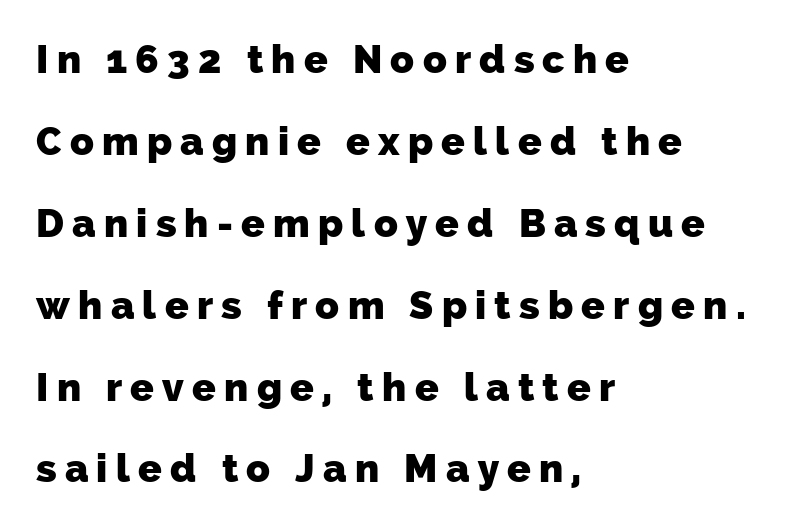
Q: Is the text bold? A: Yes.
Q: Is the typeface a serif or a sans-serif typeface? A: Sans-serif.
Q: Is the text underlined? A: No.
Q: How is the paragraph aligned? A: Left-aligned.
Q: Is the spacing between letters normal or unusually wide? A: Unusually wide.
Q: Is the spacing between lines tight, normal or loose? A: Loose.
Q: Width (condensed, normal, or wide)? A: Normal.
Q: Stroke contrast? A: Low.
Q: x-height? A: Medium.
Q: Monospaced? A: No.
